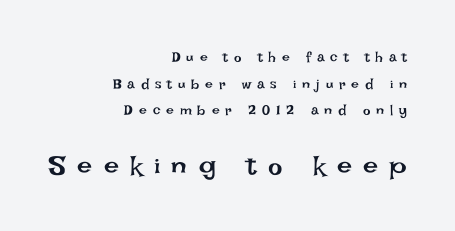
The image shows 27 px text type, upright; set right-aligned, loose line spacing (1.9x), unusually wide letter spacing (+0.42 em), not underlined; the second (bottom) block is 1.93x larger.
